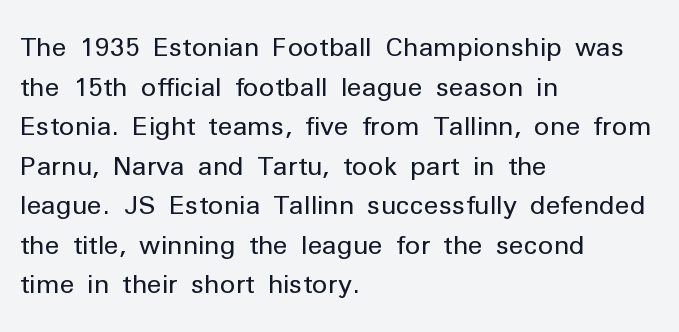
The block of text has a typical density, with ordinary space between rows. The line texture is even and compact thanks to regular tracking. Nothing heavy about these letters — not bold at all. Which margin do the lines hug? The left one — the right edge is uneven.
